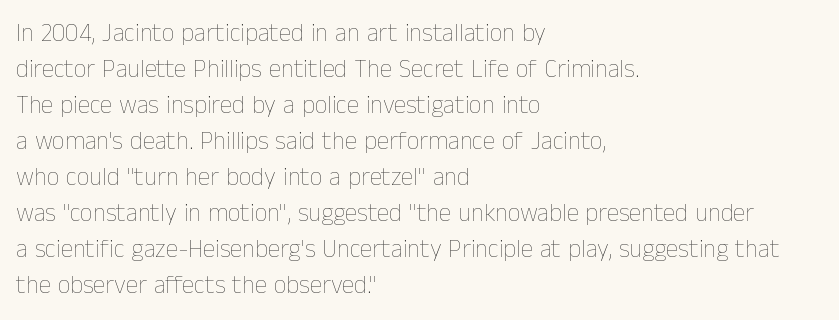
{"italic": "no", "bold": "no", "underline": "no", "align": "left", "line_spacing": "normal", "line_spacing_ratio": 1.44, "letter_spacing": "normal", "letter_spacing_em": 0.0, "glyph_px": 25}
